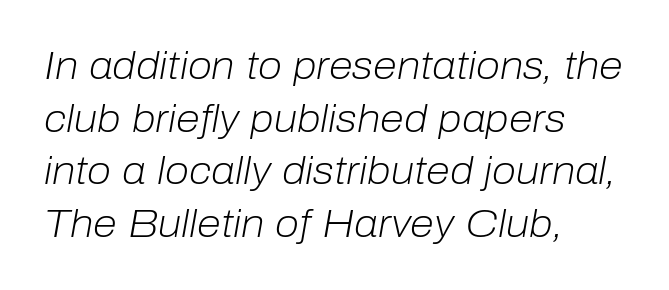
Q: Is the text bold? A: No.
Q: Is the text italic (slanted)? A: Yes, it leans right by about 10 degrees.
Q: Is the text underlined? A: No.
Q: How is the paragraph aligned? A: Left-aligned.
Q: Is the spacing between letters normal or unusually wide? A: Normal.
Q: Is the spacing between lines tight, normal or loose? A: Normal.
Q: Width (condensed, normal, or wide)? A: Normal.
Q: Stroke contrast? A: Low.
Q: x-height? A: Medium.
Q: Monospaced? A: No.
